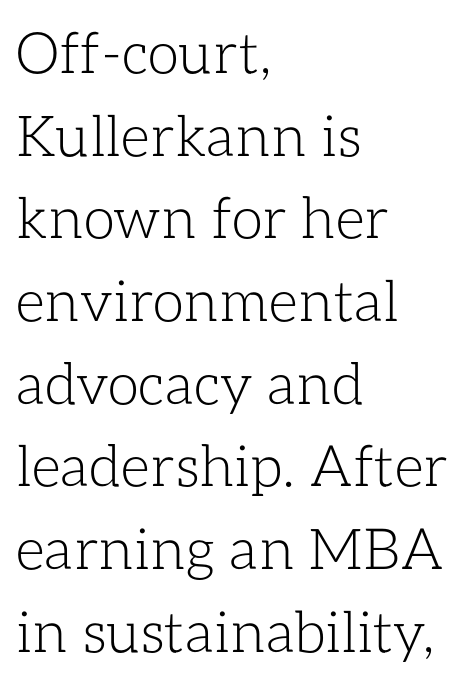
On a weight scale, this lands at 450 or below. Do the characters align in a grid? No, the font is proportional. Italic: no, the glyphs are upright roman. The foot of each line stays bare and open.
